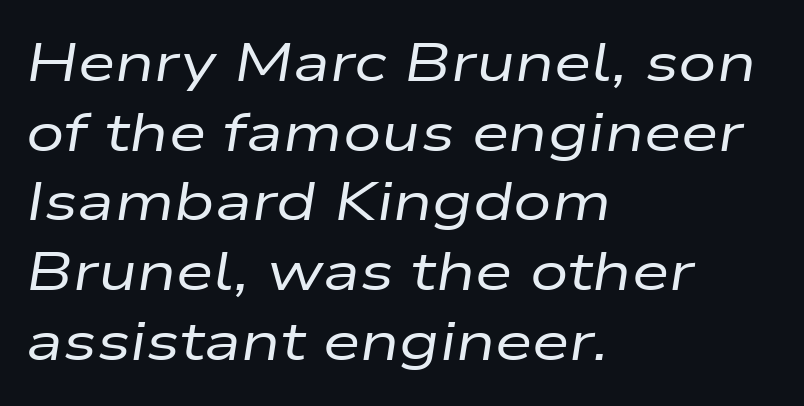
{"italic": "yes", "lean": "right", "slant_degrees": 9, "bold": "no", "weight": "regular", "width": "wide", "stroke_contrast": "low", "x_height": "medium", "monospaced": "no", "underline": "no", "align": "left", "line_spacing": "normal", "line_spacing_ratio": 1.29, "letter_spacing": "normal", "letter_spacing_em": 0.0, "glyph_px": 54}
